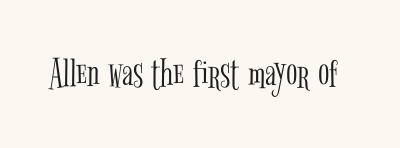
The image shows 42 px light, condensed serif type, upright; set normal letter spacing, not underlined; low stroke contrast and a medium x-height.
